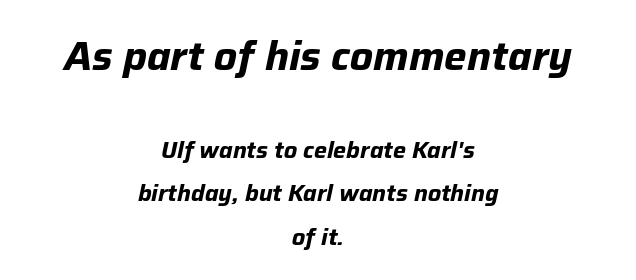
Q: Is the text bold? A: Yes.
Q: Is the text italic (slanted)? A: Yes, it leans right by about 12 degrees.
Q: Is the text underlined? A: No.
Q: How is the paragraph aligned? A: Centered.
Q: Is the spacing between letters normal or unusually wide? A: Normal.
Q: Which block of text is set in a larger size, the first (top) or the second (bottom)? A: The first (top) one.
Q: Width (condensed, normal, or wide)? A: Normal.
Q: Stroke contrast? A: Low.
Q: x-height? A: Medium.
Q: Monospaced? A: No.
